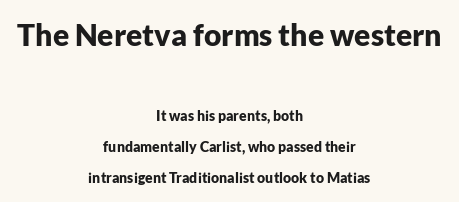
Q: Is the text bold? A: Yes.
Q: Is the text italic (slanted)? A: No, it is upright.
Q: Is the typeface a serif or a sans-serif typeface? A: Sans-serif.
Q: Is the text underlined? A: No.
Q: How is the paragraph aligned? A: Centered.
Q: Is the spacing between letters normal or unusually wide? A: Normal.
Q: Is the spacing between lines tight, normal or loose? A: Loose.
Q: Which block of text is set in a larger size, the first (top) or the second (bottom)? A: The first (top) one.
Q: Width (condensed, normal, or wide)? A: Normal.
Q: Stroke contrast? A: Low.
Q: x-height? A: Medium.
Q: Monospaced? A: No.
